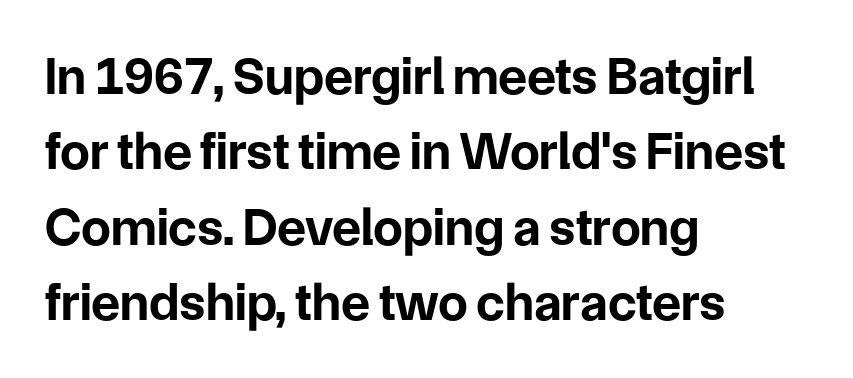
The image shows 53 px bold sans-serif type, upright; set left-aligned, normal line spacing (1.42x), normal letter spacing, not underlined; low stroke contrast and a medium x-height.
